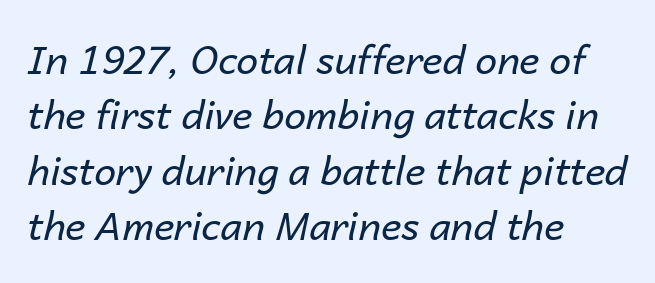
Q: Is the text bold? A: No.
Q: Is the text italic (slanted)? A: Yes, it leans right by about 14 degrees.
Q: Is the text underlined? A: No.
Q: How is the paragraph aligned? A: Left-aligned.
Q: Is the spacing between letters normal or unusually wide? A: Normal.
Q: Is the spacing between lines tight, normal or loose? A: Normal.
Q: Width (condensed, normal, or wide)? A: Normal.
Q: Stroke contrast? A: Low.
Q: x-height? A: Medium.
Q: Monospaced? A: No.
